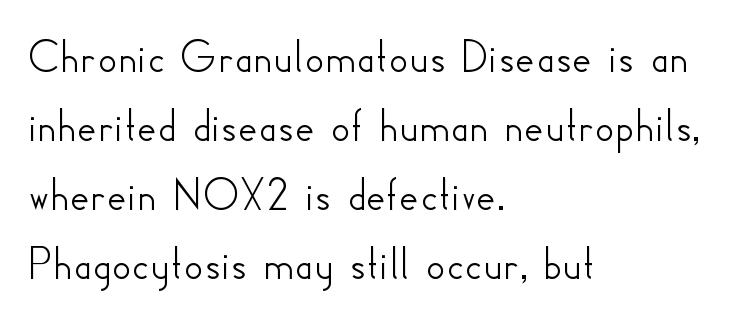
Line beginnings align vertically; line endings do not. The leading is moderate, giving the passage an even texture. The rendering uses natural spacing where letterforms have individual widths. This sample uses plain, unmodified letter spacing. Unlike a traditional serif, this face leaves its strokes unadorned.
